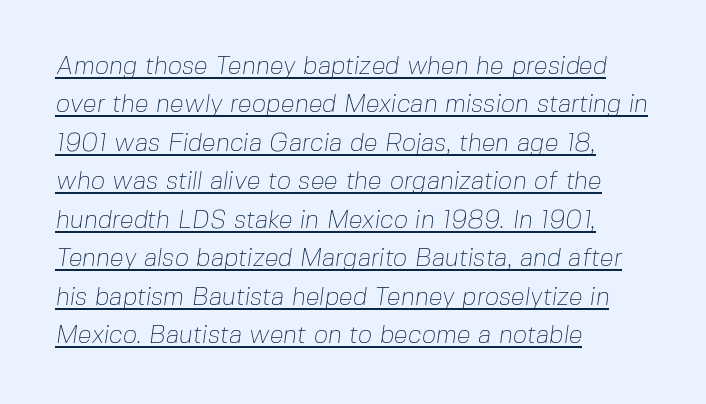
{"bold": "no", "underline": "yes", "align": "left", "line_spacing": "normal", "line_spacing_ratio": 1.54, "letter_spacing": "normal", "letter_spacing_em": 0.0, "glyph_px": 25}
